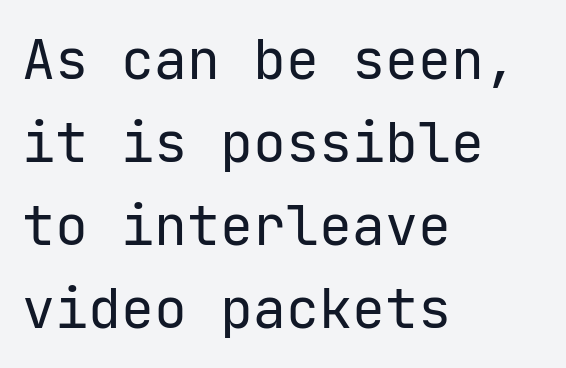
{"serif": "no", "italic": "no", "bold": "no", "weight": "regular", "width": "normal", "stroke_contrast": "low", "x_height": "medium", "underline": "no", "align": "left", "line_spacing": "normal", "line_spacing_ratio": 1.51, "letter_spacing": "normal", "letter_spacing_em": 0.0, "glyph_px": 55}
